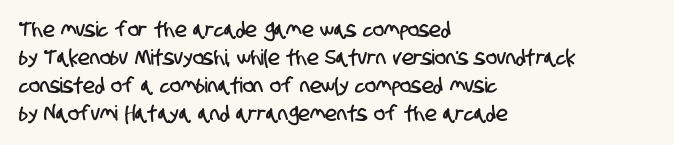
Beneath every word, the page is bare. Each word holds together tightly as a unit, with standard inter-letter gaps. Evenly set lines give the paragraph a standard silhouette. The passage is arranged the way most books set body copy — flush left.
